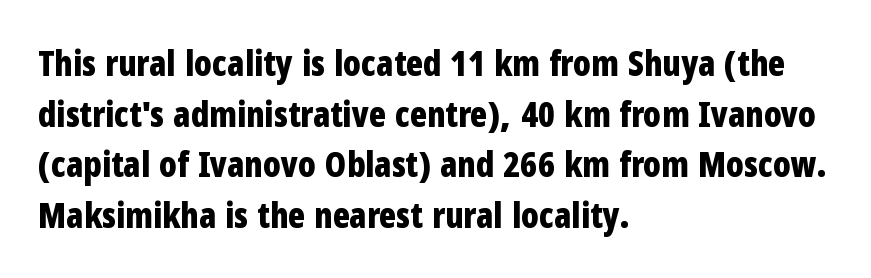
The rendering uses natural spacing where letterforms have individual widths. Is this a sans? Yes — the strokes have no serifs. You can tell it's not italic because the verticals are truly vertical. Is there much room between lines? A standard amount, neither cramped nor airy. If you drew a ruler down the left edge, every line would touch it. Lines of text with bare space underneath.
